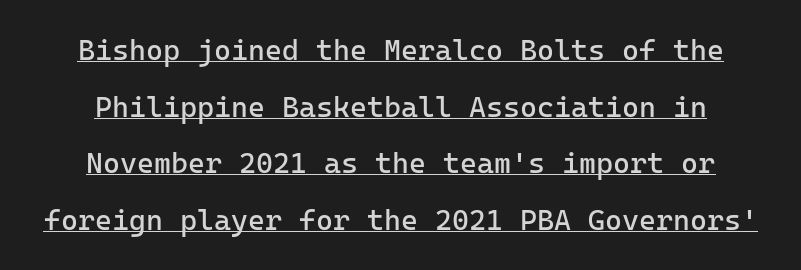
The image shows 29 px regular-weight sans-serif type, upright; set loose line spacing (1.95x), normal letter spacing, underlined; low stroke contrast and a medium x-height.
